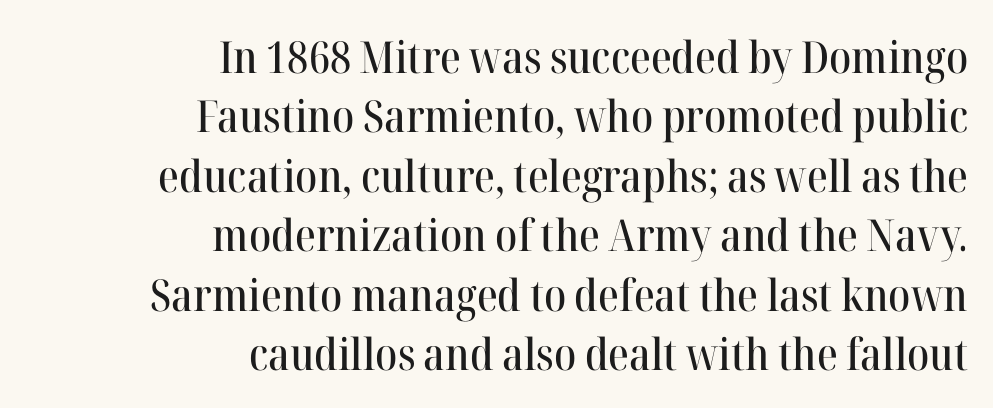
You could not count columns in this text — the font is proportionally spaced. Regarding leading, the lines here are spaced in the standard way. If you drew a ruler down the right edge, every line would touch it. Check the space under the baseline: it is left empty. Every character sits straight up, as roman type does. What kind of face is this? One with serifs.
